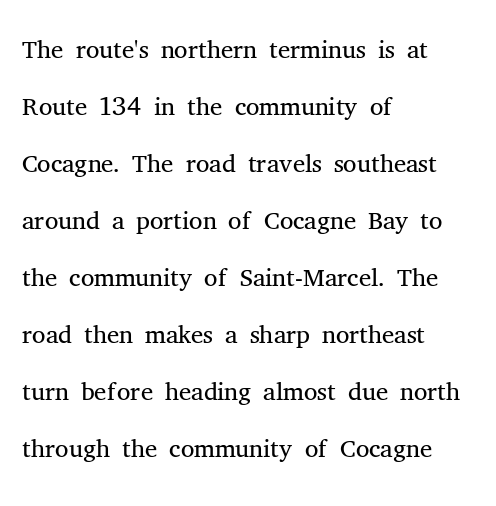
You could not count columns in this text — the font is proportionally spaced. The face used here is seriffed, in the tradition of book romans. Compared with a typical body face, this is equally light or lighter still. These lines are set flush left with a ragged right edge. Tracking here is standard; glyphs follow each other at the usual distance. Notice how the stems are strictly vertical — no italics here.
